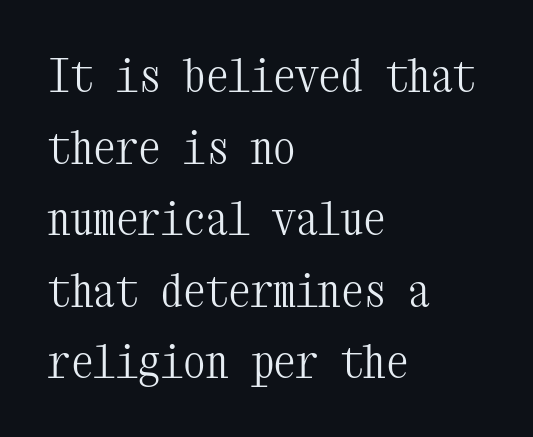
{"serif": "yes", "italic": "no", "bold": "no", "weight": "light", "width": "condensed", "stroke_contrast": "medium", "x_height": "medium", "monospaced": "yes", "underline": "no", "align": "left", "line_spacing": "normal", "line_spacing_ratio": 1.59, "letter_spacing": "normal", "letter_spacing_em": 0.0, "glyph_px": 45}
